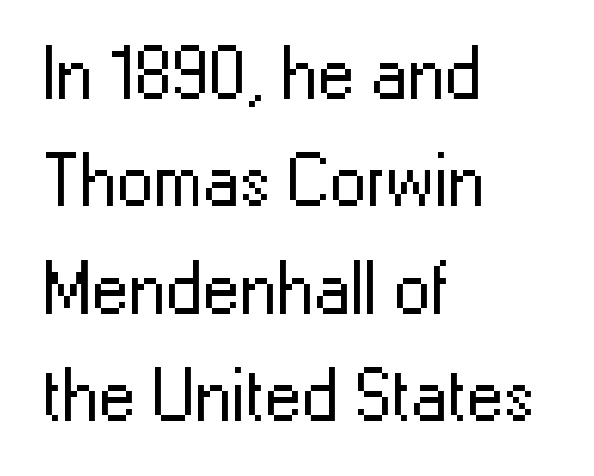
Nope, no serifs anywhere on these letters. These lines are rendered in a variable-pitch font. The paragraph shown leans on its left margin. Nothing unusual about the tracking: characters are spaced as the font intends. Summary of vertical rhythm: regular, with standard interline spacing. If you drew a line through each stem, it would be perfectly vertical.
